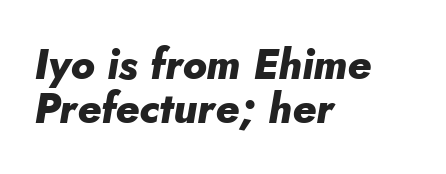
Q: Is the text bold? A: Yes.
Q: Is the text italic (slanted)? A: Yes, it leans right by about 10 degrees.
Q: Is the text underlined? A: No.
Q: How is the paragraph aligned? A: Left-aligned.
Q: Is the spacing between letters normal or unusually wide? A: Normal.
Q: Is the spacing between lines tight, normal or loose? A: Tight.
Q: Width (condensed, normal, or wide)? A: Normal.
Q: Stroke contrast? A: Low.
Q: x-height? A: Small.
Q: Monospaced? A: No.
